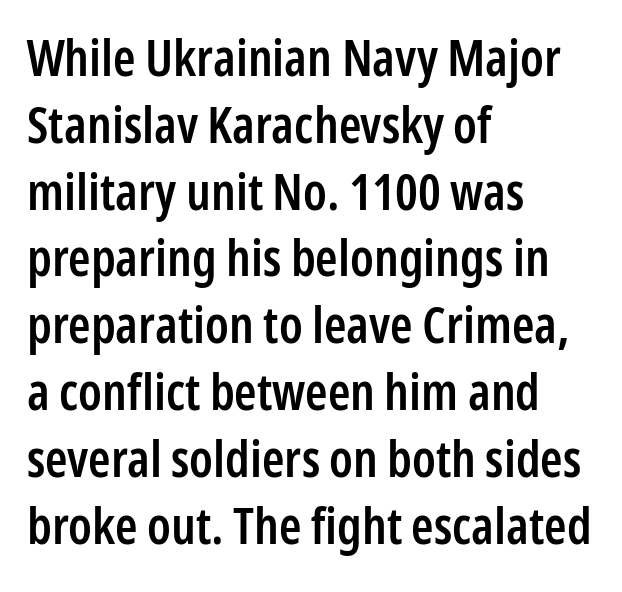
{"serif": "no", "italic": "no", "bold": "semi", "weight": "semibold", "width": "condensed", "stroke_contrast": "low", "x_height": "medium", "monospaced": "no", "underline": "no", "align": "left", "line_spacing": "normal", "line_spacing_ratio": 1.31, "letter_spacing": "normal", "letter_spacing_em": 0.0, "glyph_px": 51}
